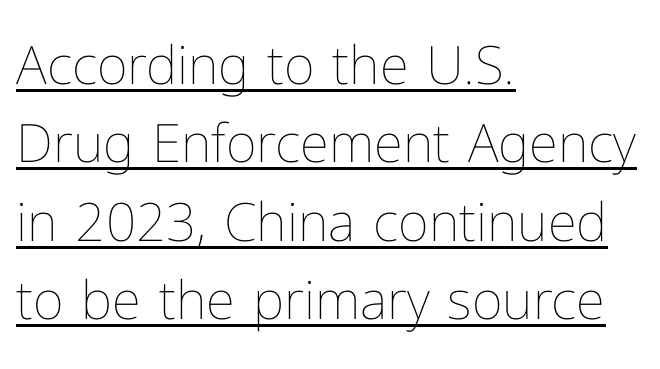
The image shows 53 px thin type, upright; set left-aligned, normal line spacing (1.48x), normal letter spacing, underlined; low stroke contrast and a medium x-height.
